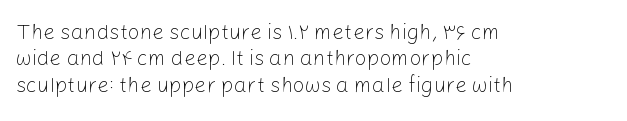
The rendering uses a moderate line-height, typical for paragraphs. Only glyphs here, with clear space below each row. The passage is arranged the way most books set body copy — flush left. Spacing between characters is what you'd get straight out of the box.
